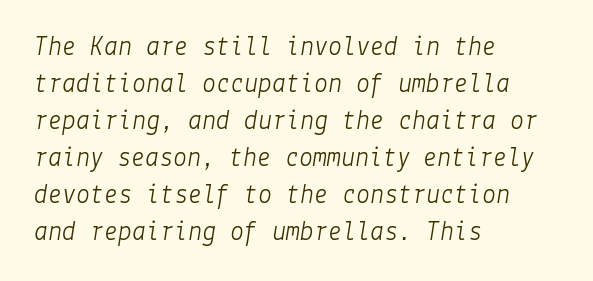
Q: Is the text bold? A: No.
Q: Is the text italic (slanted)? A: Yes, it leans right by about 9 degrees.
Q: Is the text underlined? A: No.
Q: How is the paragraph aligned? A: Left-aligned.
Q: Is the spacing between letters normal or unusually wide? A: Normal.
Q: Is the spacing between lines tight, normal or loose? A: Normal.
Q: Width (condensed, normal, or wide)? A: Normal.
Q: Stroke contrast? A: Low.
Q: x-height? A: Medium.
